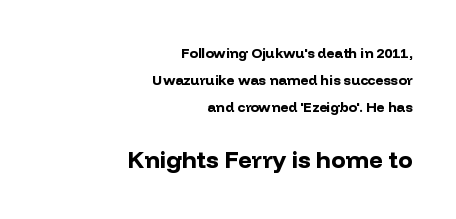
{"italic": "no", "bold": "yes", "underline": "no", "align": "right", "line_spacing": "loose", "line_spacing_ratio": 1.93, "letter_spacing": "normal", "letter_spacing_em": 0.0, "larger_block": "second", "size_ratio": 1.71, "glyph_px": 24}
